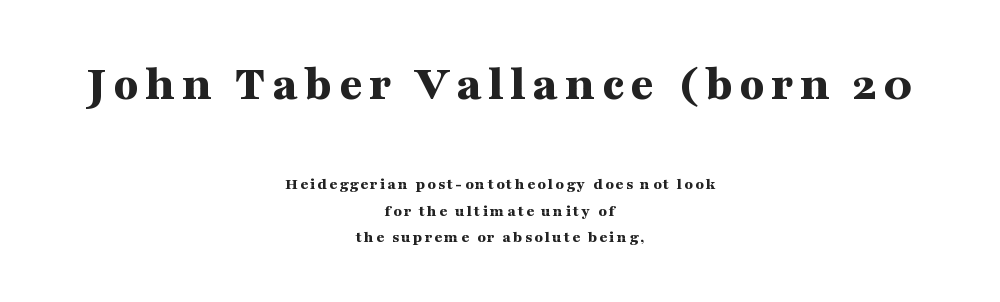
The rendering uses natural spacing where letterforms have individual widths. Centered paragraph, ragged on both sides. Check the space under the baseline: it is left empty. Ordinary non-slanted type is in use. The glyphs have the mass of a bold cut. A student would notice the top passage is typeset larger than what follows.
